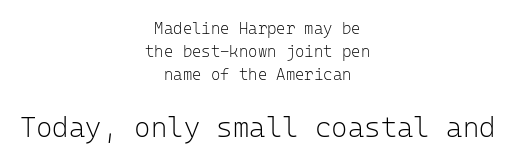
Q: Is the text bold? A: No.
Q: Is the text italic (slanted)? A: No, it is upright.
Q: Is the typeface a serif or a sans-serif typeface? A: Sans-serif.
Q: Is the text underlined? A: No.
Q: How is the paragraph aligned? A: Centered.
Q: Is the spacing between letters normal or unusually wide? A: Normal.
Q: Is the spacing between lines tight, normal or loose? A: Normal.
Q: Which block of text is set in a larger size, the first (top) or the second (bottom)? A: The second (bottom) one.
Q: Width (condensed, normal, or wide)? A: Normal.
Q: Stroke contrast? A: Low.
Q: x-height? A: Medium.
Q: Monospaced? A: Yes.
